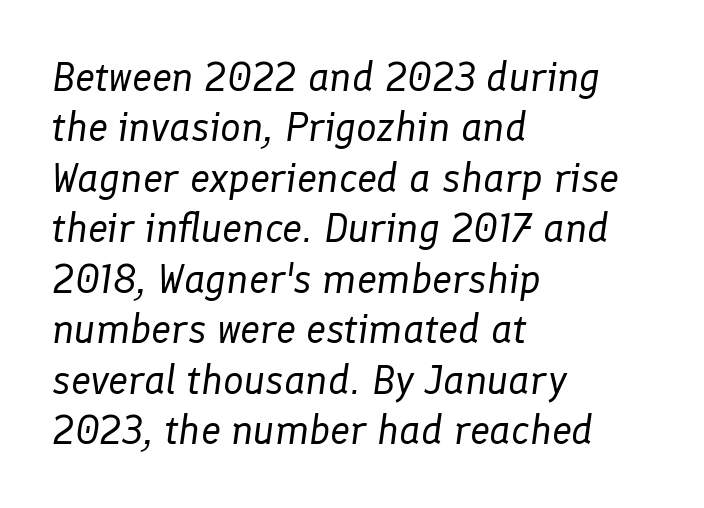
{"italic": "yes", "lean": "right", "slant_degrees": 8, "bold": "no", "weight": "regular", "width": "normal", "stroke_contrast": "low", "x_height": "medium", "monospaced": "no", "underline": "no", "align": "left", "line_spacing_ratio": 1.23, "letter_spacing": "normal", "letter_spacing_em": 0.0, "glyph_px": 41}
